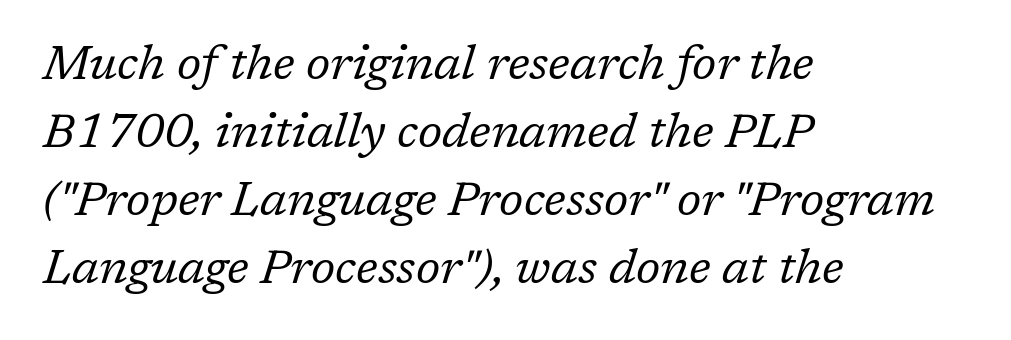
The image shows 48 px regular-weight serif type, italic (leaning right); set left-aligned, normal line spacing (1.42x), normal letter spacing, not underlined; low stroke contrast and a medium x-height.
